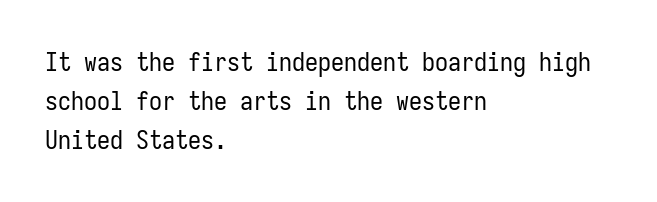
The image shows 26 px text type, upright; set left-aligned, normal line spacing (1.5x), normal letter spacing, not underlined.
